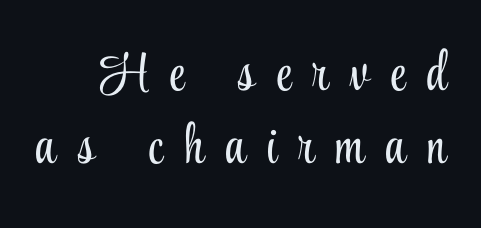
The image shows 55 px light, condensed serif type; set right-aligned, normal line spacing (1.33x), unusually wide letter spacing (+0.39 em), not underlined; low stroke contrast and a small x-height.
